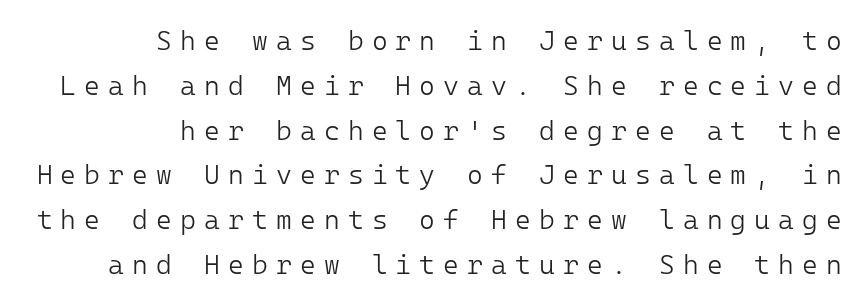
The image shows 27 px text type, upright; set right-aligned, normal line spacing (1.66x), unusually wide letter spacing (+0.3 em), not underlined.
